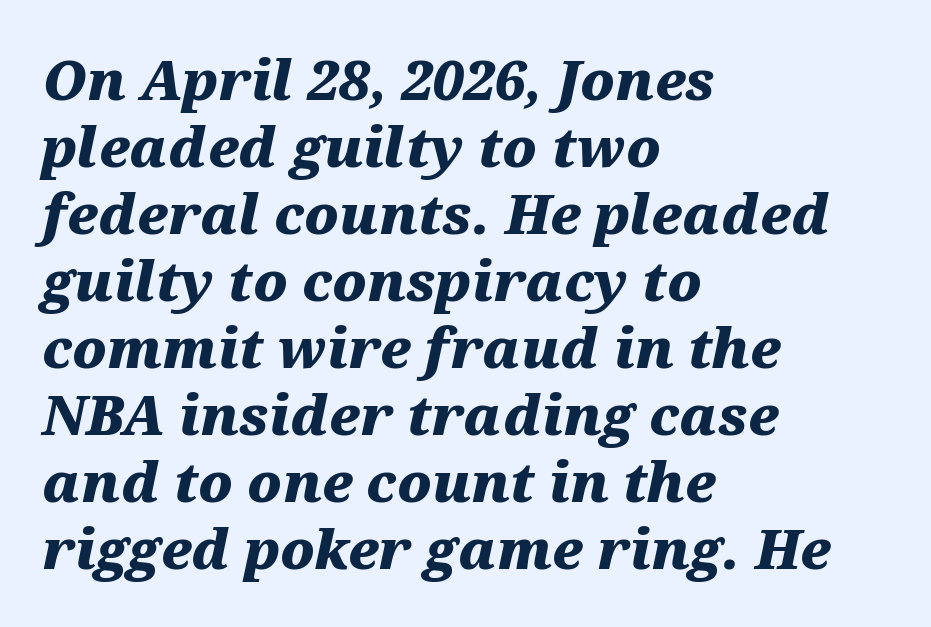
The image shows 54 px heavy, wide type, italic (leaning right); set left-aligned, line spacing 1.24x, normal letter spacing, not underlined; medium stroke contrast and a medium x-height.
